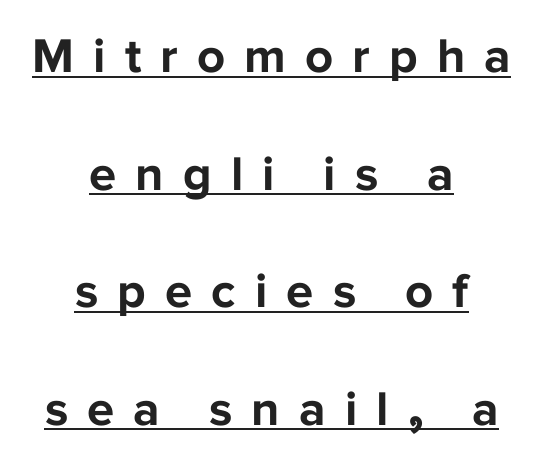
The image shows 49 px bold sans-serif type, upright; set centered, loose line spacing (2.4x), unusually wide letter spacing (+0.39 em), underlined; low stroke contrast and a medium x-height.
